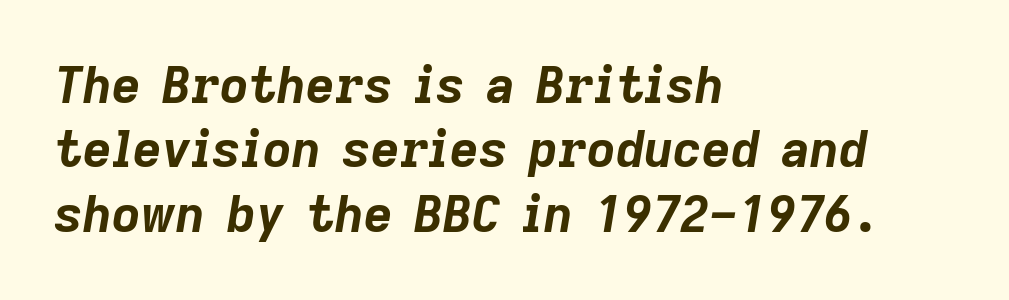
The face used here is proportionally spaced, like ordinary book or web type. Students, observe: this is what conventionally led text looks like. Tall strokes in this sample are angled rather than plumb. Quick note: underline off. A classic flush-left, rag-right setting is used for this passage. These words are printed bold, with thick strokes throughout.
